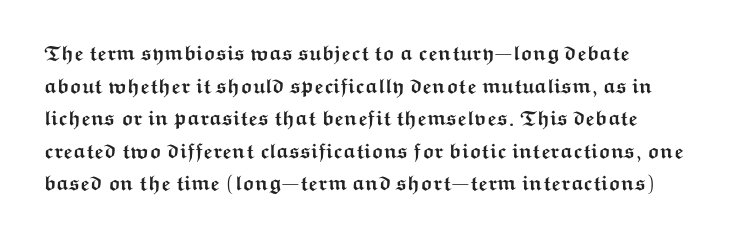
How would I describe the line gaps? Plain and ordinary. Designer's note — italics off, roman on. Strokes here are thick enough to call this a true bold. Letters rest on an invisible, unmarked baseline.
